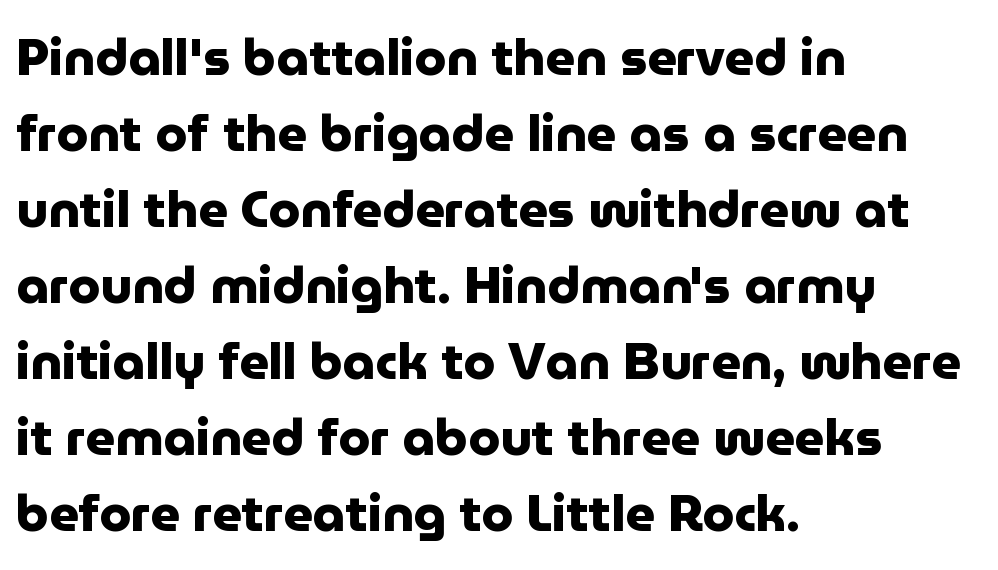
{"serif": "no", "italic": "no", "bold": "yes", "weight": "heavy", "width": "normal", "stroke_contrast": "low", "x_height": "medium", "monospaced": "no", "underline": "no", "align": "left", "line_spacing": "normal", "line_spacing_ratio": 1.49, "letter_spacing": "normal", "letter_spacing_em": 0.0, "glyph_px": 51}
